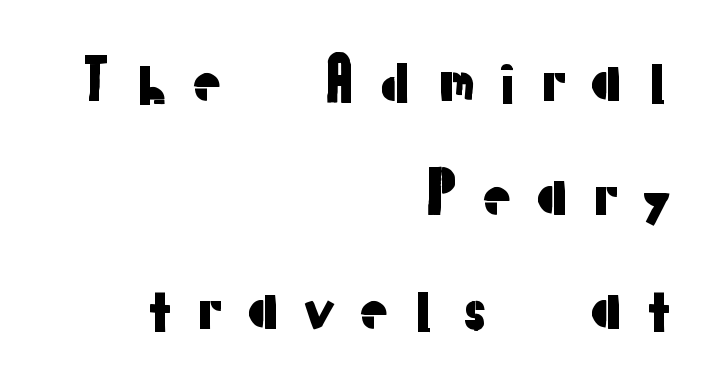
Ordinary non-slanted type is in use. The gap between lines stays unmarked. If you measured baseline to baseline, you'd find a long distance. The compositor pushed each line to the right boundary.
